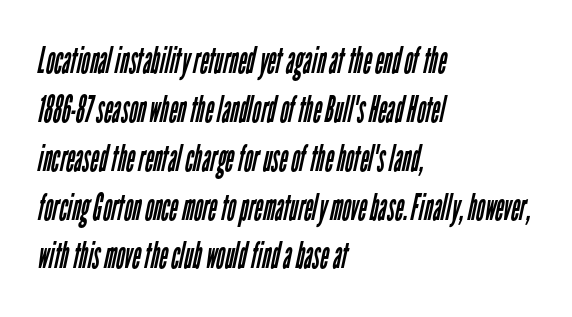
{"serif": "no", "bold": "no", "weight": "regular", "width": "condensed", "stroke_contrast": "low", "x_height": "medium", "monospaced": "no", "underline": "no", "align": "left", "line_spacing": "normal", "line_spacing_ratio": 1.32, "letter_spacing": "normal", "letter_spacing_em": 0.0, "glyph_px": 37}
